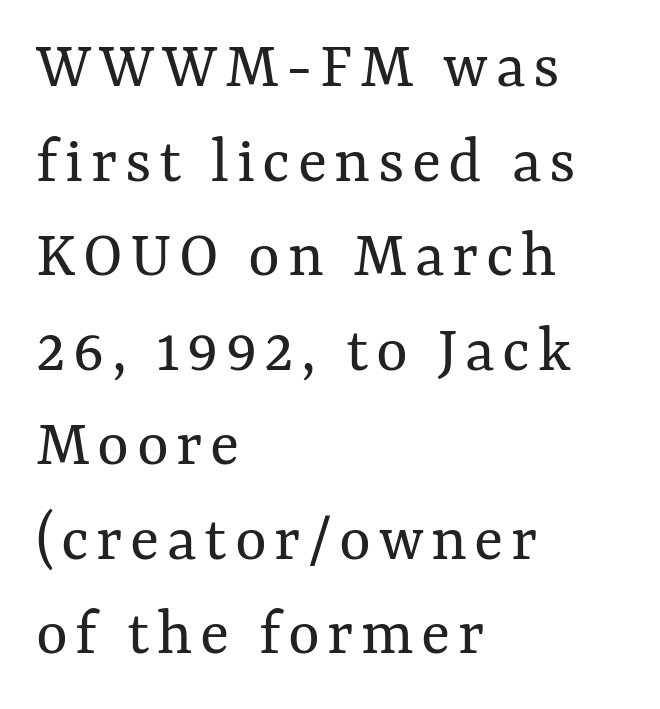
{"italic": "no", "bold": "no", "weight": "regular", "width": "normal", "stroke_contrast": "medium", "x_height": "medium", "monospaced": "no", "underline": "no", "align": "left", "line_spacing": "normal", "line_spacing_ratio": 1.39, "glyph_px": 68}
